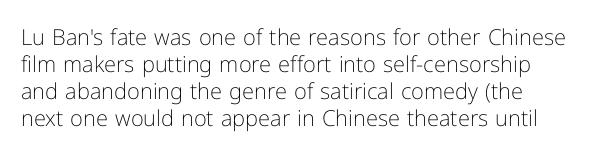
A quiet, ordinary-to-light weight characterises the typeface. A roman cut, with each character standing at attention. Default kerning and tracking; the words read as compact shapes. The string is rendered with underlining switched off.
